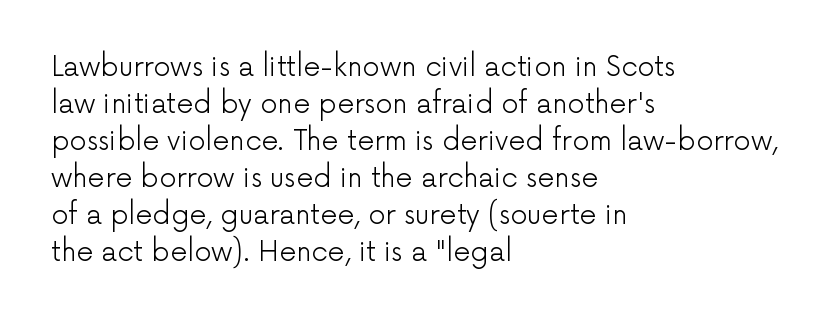
Reading down the block, your eye returns to a fixed left position each line. Tall strokes in this sample are plumb rather than angled. The rendering uses a moderate line-height, typical for paragraphs. This is not heavy type; no bold has been used. Any mark beneath the type? The region is blank. Each word holds together tightly as a unit, with standard inter-letter gaps.
